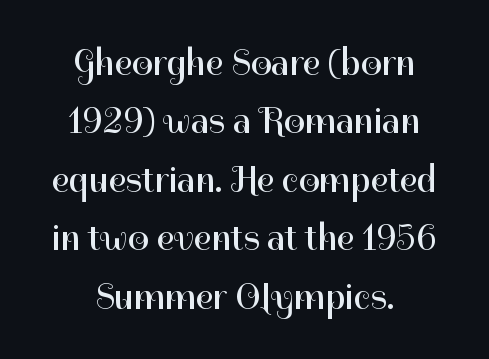
The leading is moderate, giving the passage an even texture. When letters stand straight like this, we call the style roman or upright. The text block is weighted toward neither margin, spreading evenly from the middle. In terms of letterform style, serifs are entirely absent.
